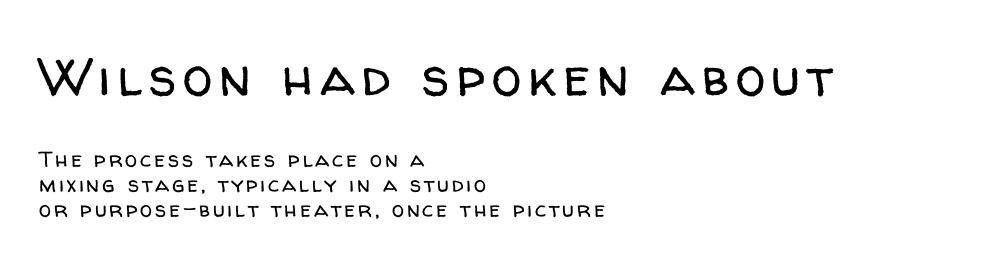
The image shows 54 px regular-weight sans-serif type, upright; set left-aligned, tight line spacing (1.13x), not underlined; the first (top) block is 2.45x larger; low stroke contrast and a medium x-height.
